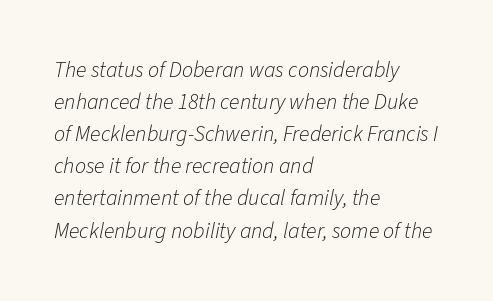
There is no visible air inserted between adjacent glyphs. An italicized treatment has been applied to the whole sample. Horizontally, the lines are justified to the leading edge only. Is the stroke heavy? The answer is a plain regular-or-lighter. The string is rendered with underlining switched off.
